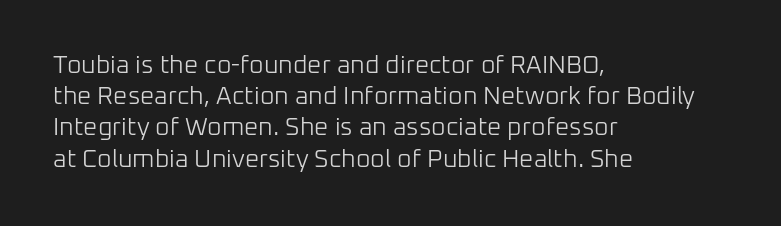
Spacing between characters is what you'd get straight out of the box. Ordinary non-slanted type is in use. The compositor pushed each line to the left boundary. Rows of type keep a routine distance in the vertical direction.
